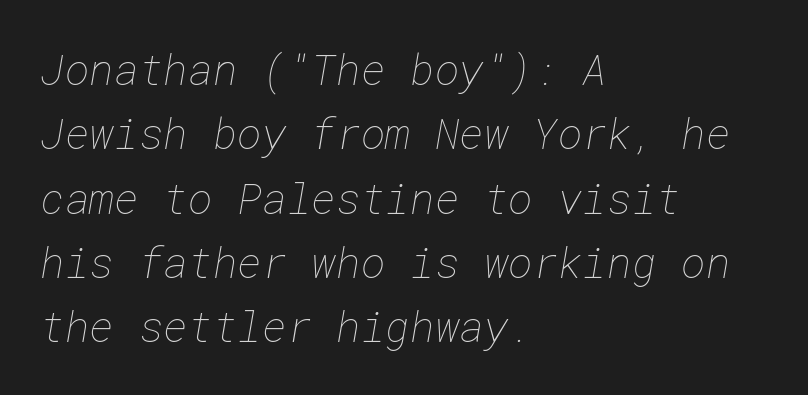
Q: Is the text bold? A: No.
Q: Is the text underlined? A: No.
Q: How is the paragraph aligned? A: Left-aligned.
Q: Is the spacing between letters normal or unusually wide? A: Normal.
Q: Is the spacing between lines tight, normal or loose? A: Normal.
Q: Width (condensed, normal, or wide)? A: Normal.
Q: Stroke contrast? A: Low.
Q: x-height? A: Medium.
